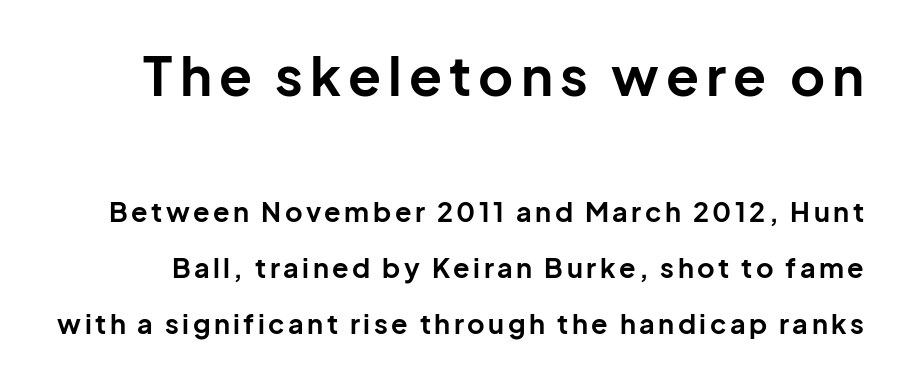
{"serif": "no", "italic": "no", "bold": "yes", "weight": "bold", "width": "normal", "stroke_contrast": "low", "x_height": "medium", "monospaced": "no", "underline": "no", "line_spacing": "loose", "line_spacing_ratio": 2.06, "larger_block": "first", "size_ratio": 2.0, "glyph_px": 54}
